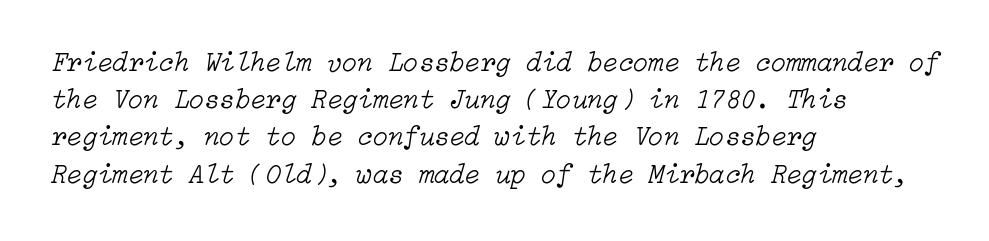
Q: Is the text bold? A: No.
Q: Is the text italic (slanted)? A: Yes, it leans right by about 15 degrees.
Q: Is the text underlined? A: No.
Q: How is the paragraph aligned? A: Left-aligned.
Q: Is the spacing between letters normal or unusually wide? A: Normal.
Q: Is the spacing between lines tight, normal or loose? A: Normal.
Q: Width (condensed, normal, or wide)? A: Normal.
Q: Stroke contrast? A: Low.
Q: x-height? A: Medium.
